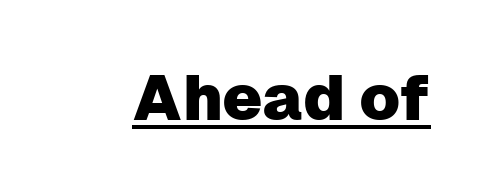
Q: Is the text italic (slanted)? A: No, it is upright.
Q: Is the typeface a serif or a sans-serif typeface? A: Sans-serif.
Q: Is the text underlined? A: Yes.
Q: Is the spacing between letters normal or unusually wide? A: Normal.
Q: Width (condensed, normal, or wide)? A: Normal.
Q: Stroke contrast? A: Low.
Q: x-height? A: Medium.
Q: Monospaced? A: No.
